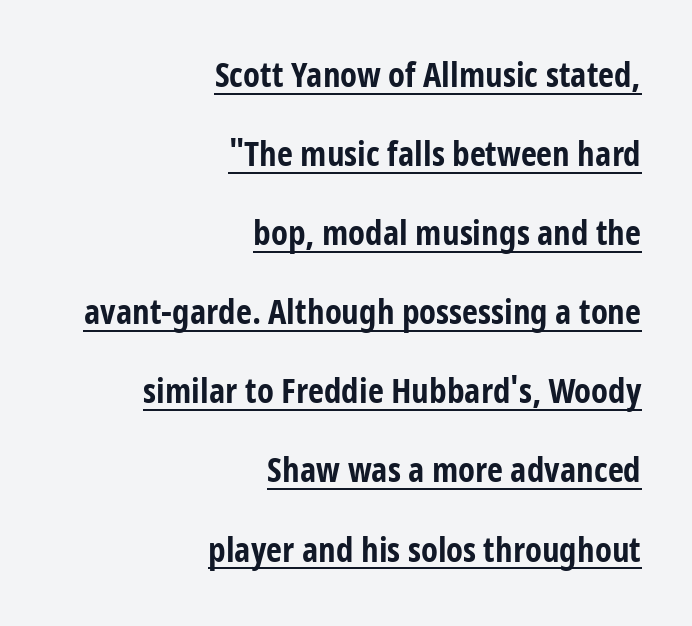
Leading is clearly above the norm, producing a sparse column. The lettering is marked with a stroke running underneath it. Plenty of ink on the page — the face is bold. Font category for this specimen: sans-serif. The paragraph has a hard right edge and a soft left edge.
